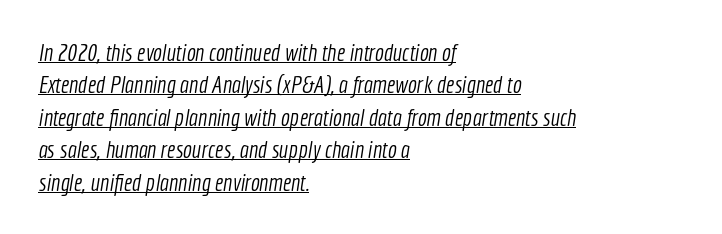
The image shows 24 px text type; set left-aligned, normal line spacing (1.35x), normal letter spacing, underlined.
